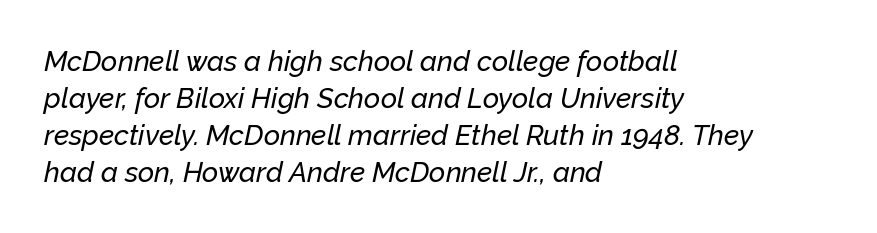
{"italic": "yes", "lean": "right", "slant_degrees": 12, "width": "normal", "stroke_contrast": "low", "x_height": "medium", "monospaced": "no", "underline": "no", "align": "left", "line_spacing": "normal", "line_spacing_ratio": 1.32, "letter_spacing": "normal", "letter_spacing_em": 0.0, "glyph_px": 28}
